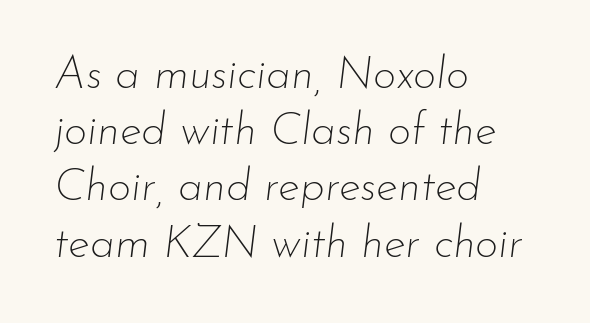
{"italic": "yes", "lean": "right", "slant_degrees": 7, "bold": "no", "weight": "thin", "width": "normal", "stroke_contrast": "low", "x_height": "small", "monospaced": "no", "underline": "no", "align": "left", "line_spacing": "normal", "line_spacing_ratio": 1.25, "letter_spacing": "normal", "letter_spacing_em": 0.0, "glyph_px": 45}
